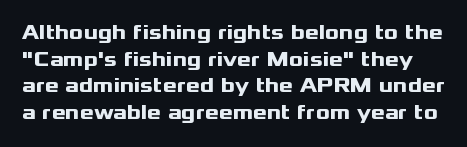
Tracking here is standard; glyphs follow each other at the usual distance. This is roman type, the default non-slanted kind. Descender tails drop into unmarked territory. Leading: standard. What weight is shown? A full bold with thick strokes.
